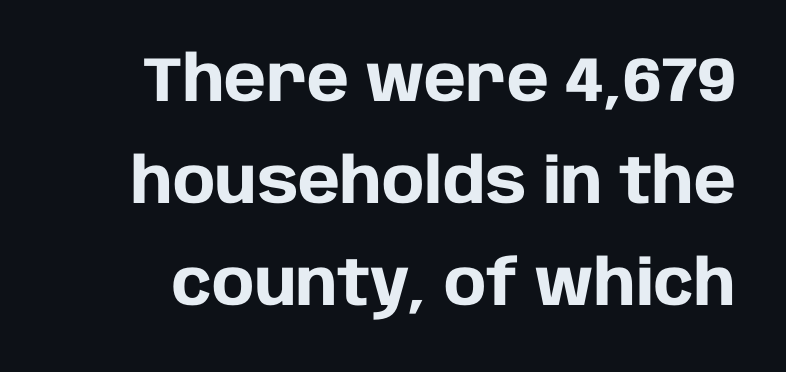
Q: Is the text bold? A: Yes.
Q: Is the text italic (slanted)? A: No, it is upright.
Q: Is the typeface a serif or a sans-serif typeface? A: Sans-serif.
Q: Is the text underlined? A: No.
Q: Is the spacing between letters normal or unusually wide? A: Normal.
Q: Is the spacing between lines tight, normal or loose? A: Normal.
Q: Width (condensed, normal, or wide)? A: Normal.
Q: Stroke contrast? A: Low.
Q: x-height? A: Large.
Q: Monospaced? A: No.
